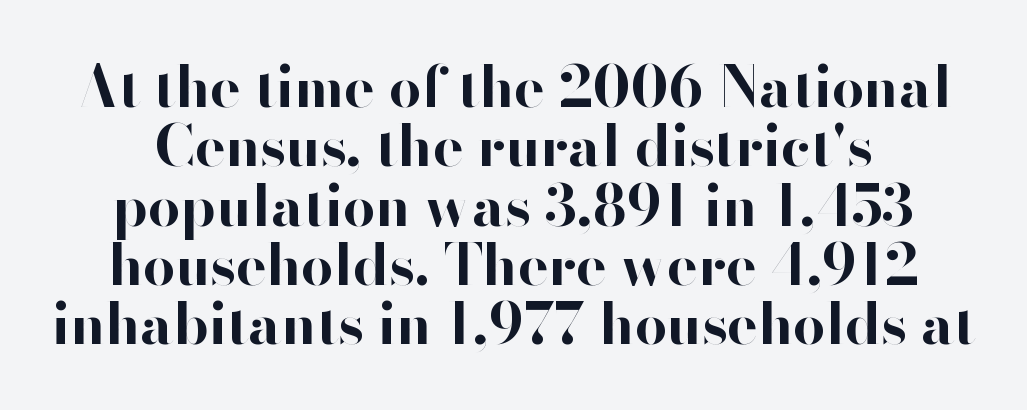
Q: Is the text bold? A: Yes.
Q: Is the text italic (slanted)? A: No, it is upright.
Q: Is the typeface a serif or a sans-serif typeface? A: Sans-serif.
Q: Is the text underlined? A: No.
Q: Is the spacing between letters normal or unusually wide? A: Normal.
Q: Is the spacing between lines tight, normal or loose? A: Tight.
Q: Width (condensed, normal, or wide)? A: Normal.
Q: Stroke contrast? A: High.
Q: x-height? A: Small.
Q: Monospaced? A: No.
